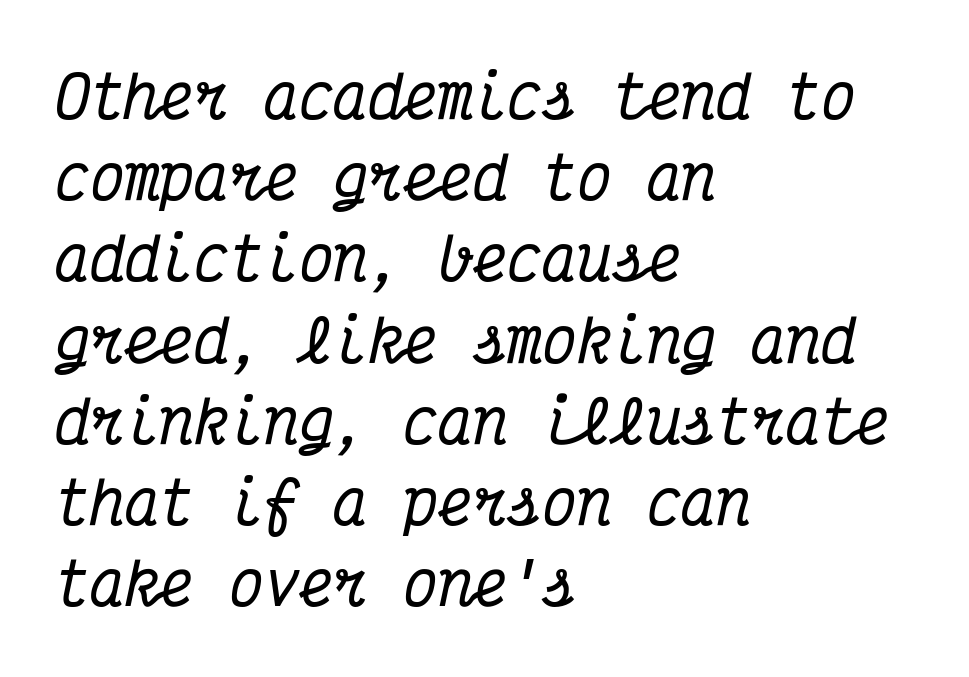
{"serif": "yes", "italic": "yes", "lean": "right", "slant_degrees": 12, "width": "condensed", "stroke_contrast": "medium", "x_height": "medium", "monospaced": "yes", "underline": "no", "align": "left", "line_spacing": "normal", "line_spacing_ratio": 1.4, "letter_spacing": "normal", "letter_spacing_em": 0.0, "glyph_px": 58}
